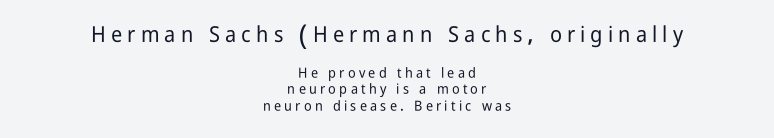
Q: Is the text italic (slanted)? A: No, it is upright.
Q: Is the text underlined? A: No.
Q: How is the paragraph aligned? A: Centered.
Q: Is the spacing between letters normal or unusually wide? A: Unusually wide.
Q: Which block of text is set in a larger size, the first (top) or the second (bottom)? A: The first (top) one.
